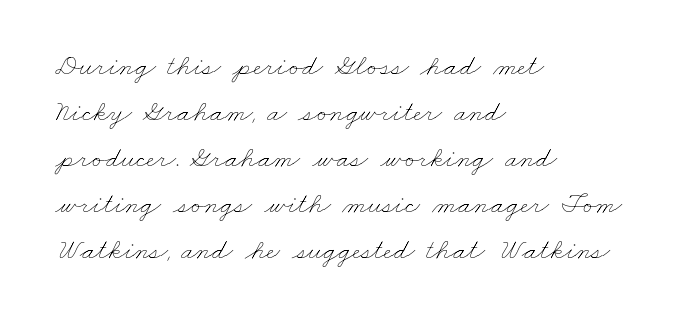
The image shows 29 px thin, wide type; set left-aligned, normal line spacing (1.59x), normal letter spacing, not underlined; low stroke contrast and a small x-height.
